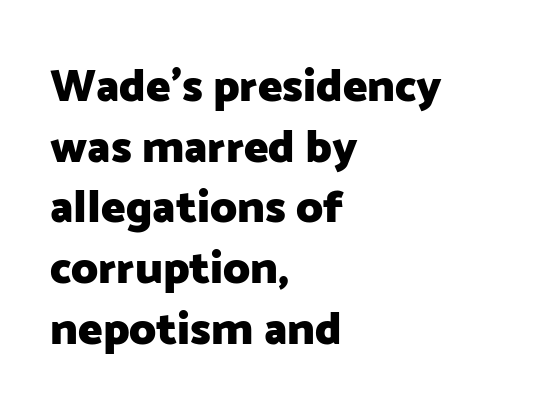
Q: Is the text bold? A: Yes.
Q: Is the text italic (slanted)? A: No, it is upright.
Q: Is the typeface a serif or a sans-serif typeface? A: Sans-serif.
Q: Is the text underlined? A: No.
Q: How is the paragraph aligned? A: Left-aligned.
Q: Is the spacing between letters normal or unusually wide? A: Normal.
Q: Is the spacing between lines tight, normal or loose? A: Normal.
Q: Width (condensed, normal, or wide)? A: Normal.
Q: Stroke contrast? A: Low.
Q: x-height? A: Medium.
Q: Monospaced? A: No.
